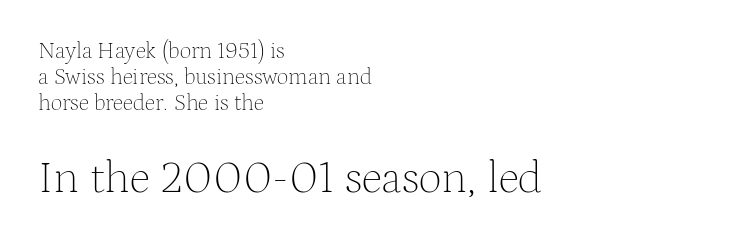
{"serif": "yes", "italic": "no", "bold": "no", "weight": "thin", "width": "normal", "stroke_contrast": "medium", "x_height": "medium", "monospaced": "no", "underline": "no", "align": "left", "line_spacing": "tight", "line_spacing_ratio": 1.12, "letter_spacing": "normal", "letter_spacing_em": 0.0, "larger_block": "second", "size_ratio": 2.0, "glyph_px": 46}
